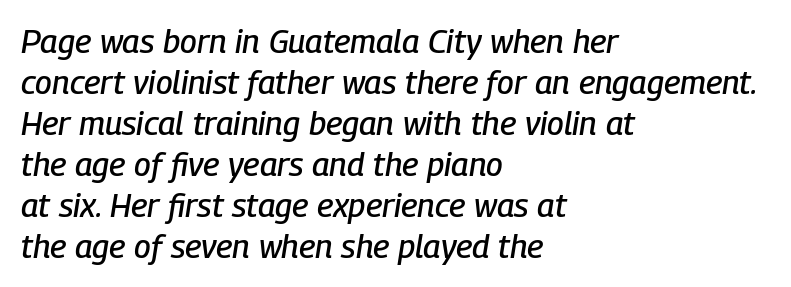
The image shows 33 px condensed type, italic (leaning right); set left-aligned, line spacing 1.24x, normal letter spacing, not underlined; low stroke contrast and a medium x-height.
